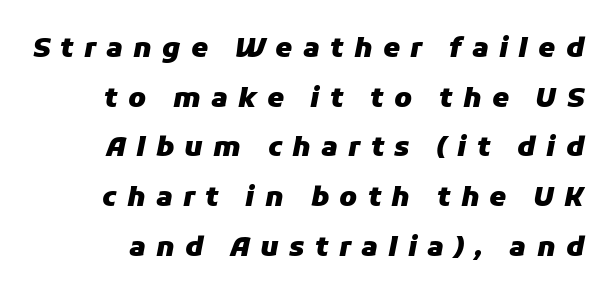
Check under the words: just untouched page. Italic? Definitely — the glyphs are oblique. How are the letters spaced? Widely, with obvious added tracking. Set as a true bold cut, around the 700 mark.
